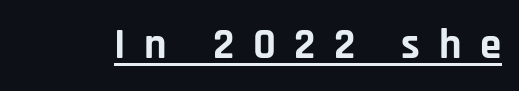
Compared with typical body copy, the letter spacing here is much looser. Designer's note — italics off, roman on. Is the type bold? Yes — the strokes are clearly thick and heavy. This sample has the flowing, uneven cadence of proportional lettering.
